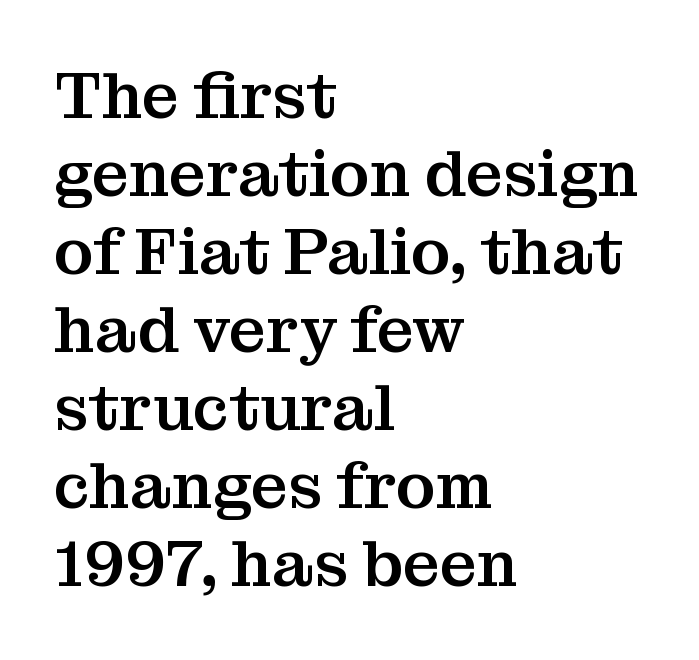
Caption: standard tracking, unaltered. Observe the serifs anchoring each vertical stroke in this sample. The rendering uses natural spacing where letterforms have individual widths. The paragraph has a hard left edge and a soft right edge. Plain, unruled lines of type.
